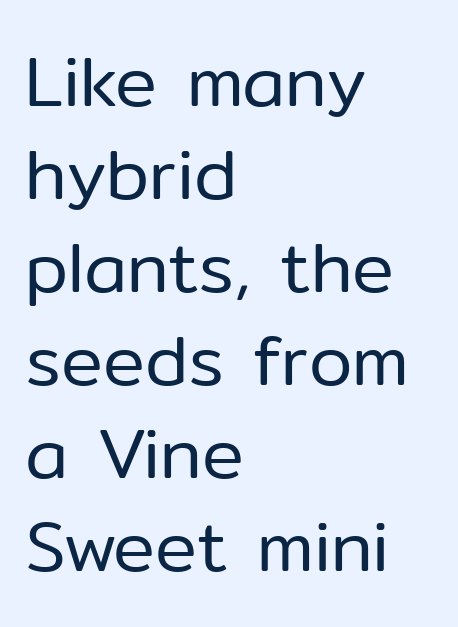
Q: Is the text bold? A: No.
Q: Is the text italic (slanted)? A: No, it is upright.
Q: Is the typeface a serif or a sans-serif typeface? A: Sans-serif.
Q: Is the text underlined? A: No.
Q: How is the paragraph aligned? A: Left-aligned.
Q: Is the spacing between letters normal or unusually wide? A: Normal.
Q: Is the spacing between lines tight, normal or loose? A: Normal.
Q: Width (condensed, normal, or wide)? A: Normal.
Q: Stroke contrast? A: Low.
Q: x-height? A: Medium.
Q: Monospaced? A: No.
